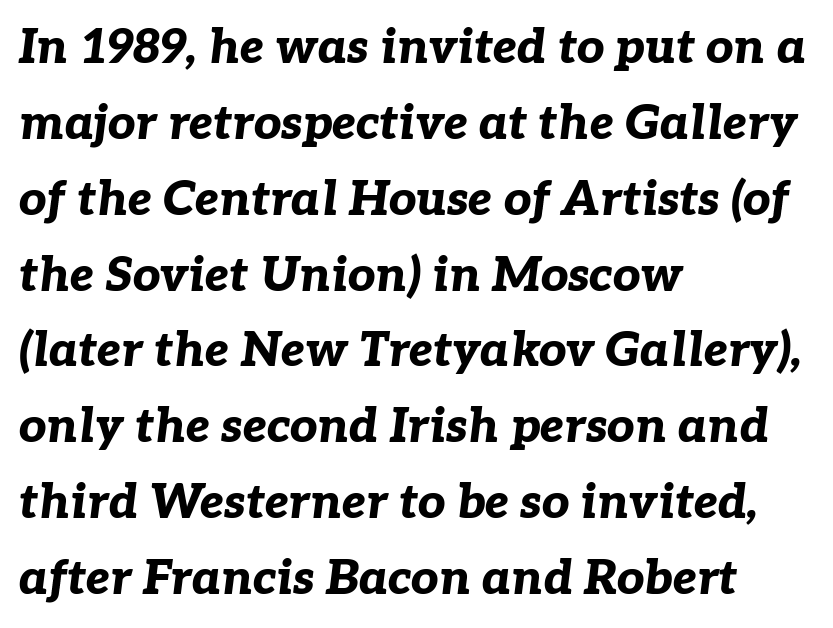
Each new line begins a customary step beneath the previous one. The paragraph has a hard left edge and a soft right edge. These lines are rendered in a variable-pitch font. Observe the ordinary spacing: letters are neighbours, not strangers. Emphasis by weight is at full strength: bold.
